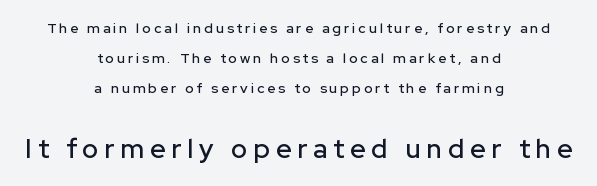
Short note: letters widely spaced. Baseline-to-baseline distance is far greater than the letter height. The more generous point size was reserved for the lower chunk. Just letters on the line, the space beneath them empty. Is the block centered? Yes — each line is placed symmetrically about the middle.
